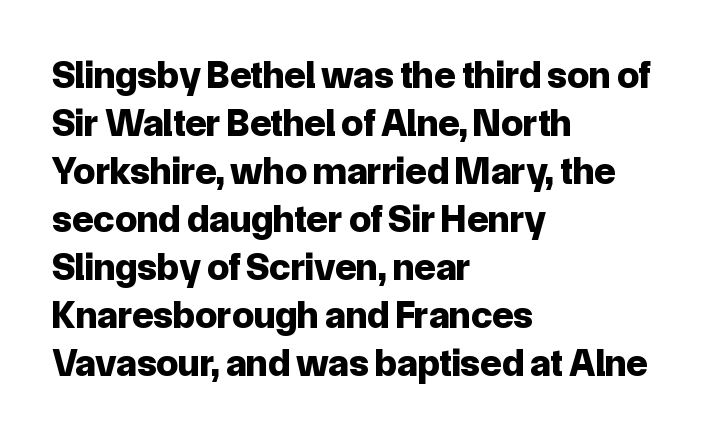
{"serif": "no", "italic": "no", "bold": "yes", "weight": "bold", "width": "normal", "stroke_contrast": "low", "x_height": "medium", "monospaced": "no", "underline": "no", "align": "left", "line_spacing_ratio": 1.23, "letter_spacing": "normal", "letter_spacing_em": 0.0, "glyph_px": 39}
